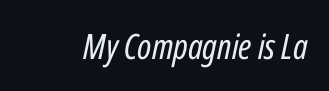
The image shows 35 px regular-weight, condensed type, italic (leaning right); set normal letter spacing, not underlined; low stroke contrast and a medium x-height.
